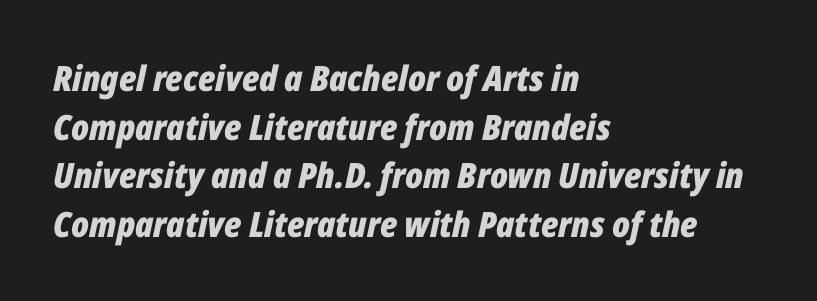
Q: Is the text bold? A: Yes.
Q: Is the text italic (slanted)? A: Yes, it leans right by about 12 degrees.
Q: Is the text underlined? A: No.
Q: How is the paragraph aligned? A: Left-aligned.
Q: Is the spacing between letters normal or unusually wide? A: Normal.
Q: Is the spacing between lines tight, normal or loose? A: Normal.
Q: Width (condensed, normal, or wide)? A: Condensed.
Q: Stroke contrast? A: Low.
Q: x-height? A: Medium.
Q: Monospaced? A: No.
